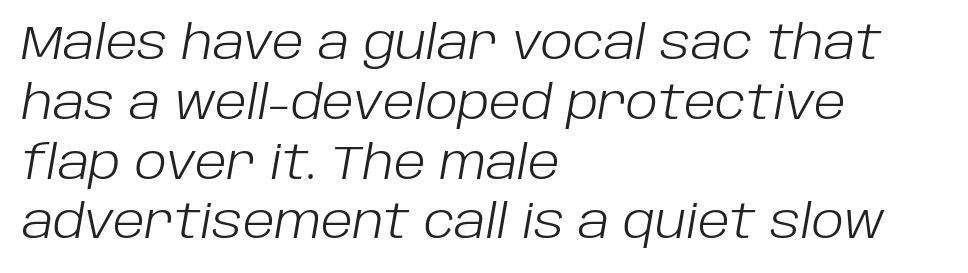
{"italic": "yes", "lean": "right", "slant_degrees": 10, "bold": "no", "weight": "light", "width": "normal", "stroke_contrast": "low", "x_height": "large", "monospaced": "no", "underline": "no", "align": "left", "line_spacing": "normal", "line_spacing_ratio": 1.3, "letter_spacing": "normal", "letter_spacing_em": 0.0, "glyph_px": 46}
